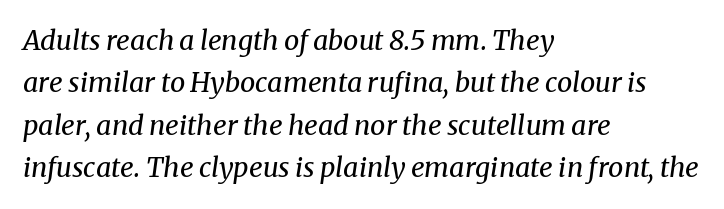
Q: Is the text bold? A: No.
Q: Is the text italic (slanted)? A: Yes, it leans right by about 8 degrees.
Q: Is the text underlined? A: No.
Q: How is the paragraph aligned? A: Left-aligned.
Q: Is the spacing between letters normal or unusually wide? A: Normal.
Q: Is the spacing between lines tight, normal or loose? A: Normal.
